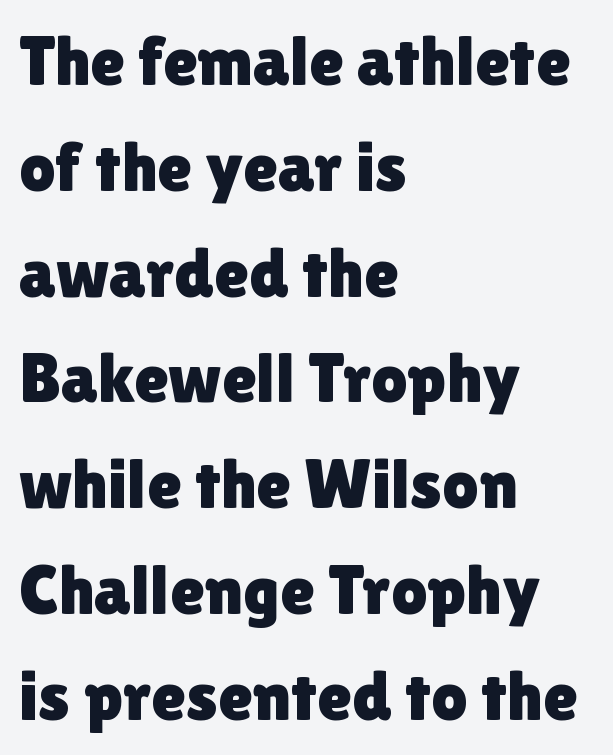
{"serif": "no", "italic": "no", "width": "normal", "x_height": "medium", "monospaced": "no", "underline": "no", "align": "left", "line_spacing": "normal", "line_spacing_ratio": 1.49, "letter_spacing": "normal", "letter_spacing_em": 0.0, "glyph_px": 71}
